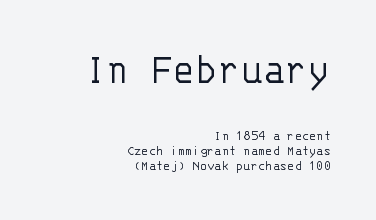
A typesetter would call this monospace, since all characters share one set width. Italic: no, the glyphs are upright roman. What stands out about the letter spacing? Nothing — it is the standard amount. These lines are set flush right with a ragged left edge.
